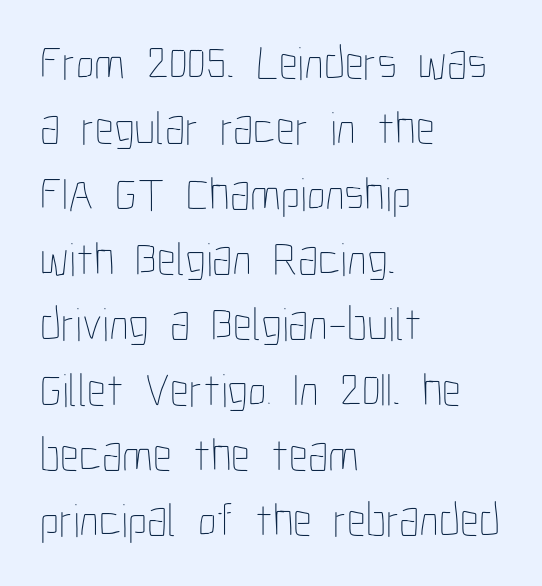
The image shows 47 px thin, condensed type, upright; set left-aligned, normal line spacing (1.39x), normal letter spacing, not underlined; low stroke contrast and a medium x-height.
